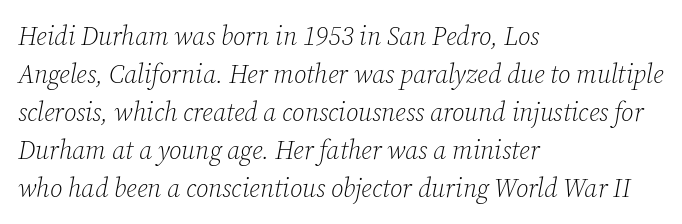
Q: Is the text bold? A: No.
Q: Is the text italic (slanted)? A: Yes, it leans right by about 12 degrees.
Q: Is the text underlined? A: No.
Q: How is the paragraph aligned? A: Left-aligned.
Q: Is the spacing between letters normal or unusually wide? A: Normal.
Q: Is the spacing between lines tight, normal or loose? A: Normal.
